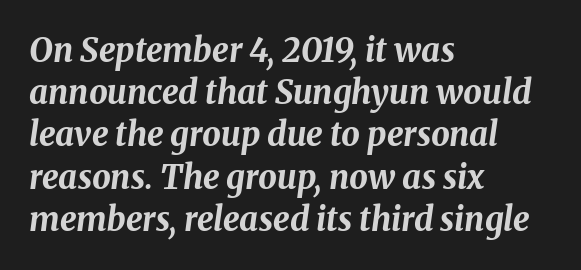
Q: Is the text bold? A: Yes.
Q: Is the text italic (slanted)? A: Yes, it leans right by about 8 degrees.
Q: Is the text underlined? A: No.
Q: How is the paragraph aligned? A: Left-aligned.
Q: Is the spacing between letters normal or unusually wide? A: Normal.
Q: Is the spacing between lines tight, normal or loose? A: Normal.
Q: Width (condensed, normal, or wide)? A: Normal.
Q: Stroke contrast? A: Medium.
Q: x-height? A: Medium.
Q: Monospaced? A: No.
